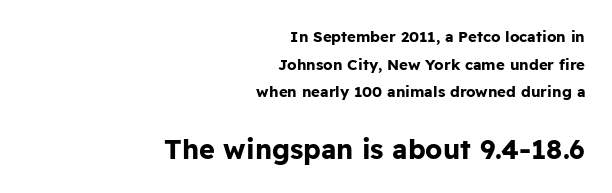
{"italic": "no", "bold": "yes", "underline": "no", "align": "right", "line_spacing_ratio": 1.85, "letter_spacing": "normal", "letter_spacing_em": 0.0, "larger_block": "second", "size_ratio": 1.8, "glyph_px": 27}
